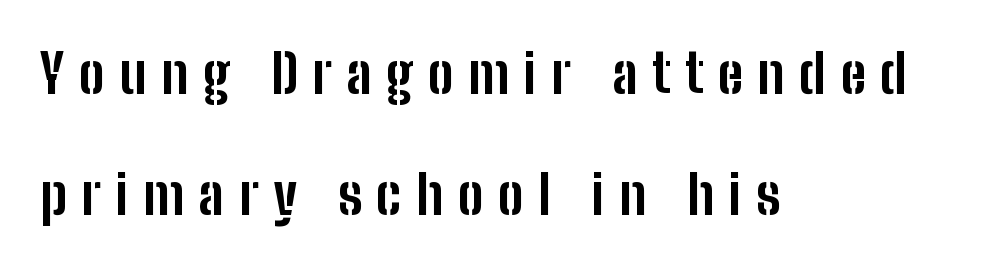
Q: Is the text bold? A: Yes.
Q: Is the text italic (slanted)? A: No, it is upright.
Q: Is the typeface a serif or a sans-serif typeface? A: Sans-serif.
Q: Is the text underlined? A: No.
Q: How is the paragraph aligned? A: Left-aligned.
Q: Is the spacing between letters normal or unusually wide? A: Unusually wide.
Q: Is the spacing between lines tight, normal or loose? A: Loose.
Q: Width (condensed, normal, or wide)? A: Condensed.
Q: Stroke contrast? A: Low.
Q: x-height? A: Medium.
Q: Monospaced? A: No.
